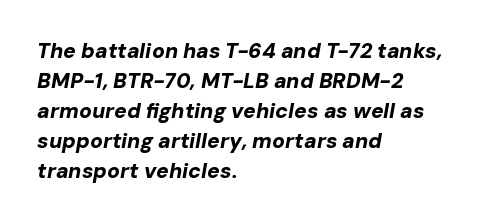
Thick stems and heavy bowls — unmistakably bold. Is the letter spacing exaggerated? No — it looks like the ordinary default. Every character sits at an angle, as italics do. Honestly, there is no underline to notice here at all. Interline gaps are of average width in this sample. Notice how the passage keeps a crisp vertical edge on the left only.
